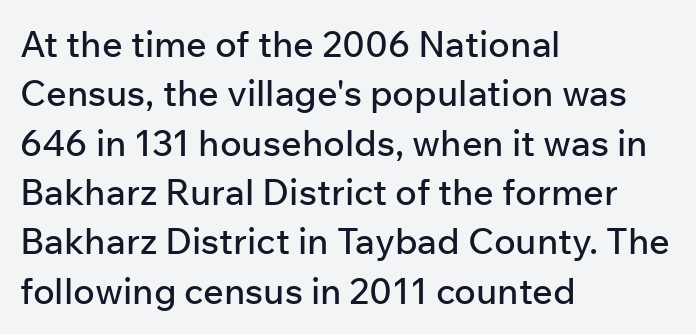
The image shows 36 px sans-serif type, upright; set left-aligned, normal line spacing (1.37x), normal letter spacing, not underlined; low stroke contrast and a medium x-height.
